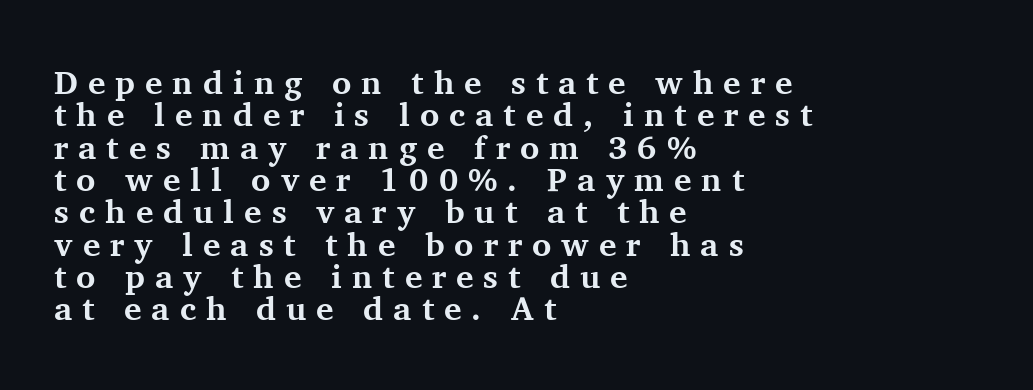
The image shows 33 px bold serif type, upright; set left-aligned, tight line spacing (0.98x), unusually wide letter spacing (+0.3 em), not underlined; medium stroke contrast and a medium x-height.
